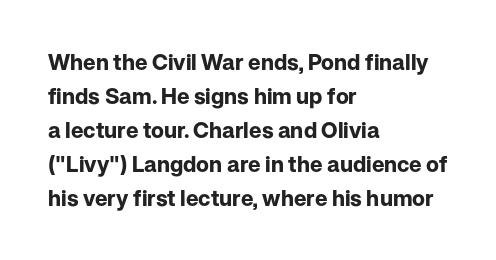
The image shows 22 px bold type, upright; set left-aligned, normal line spacing (1.54x), normal letter spacing, not underlined.
